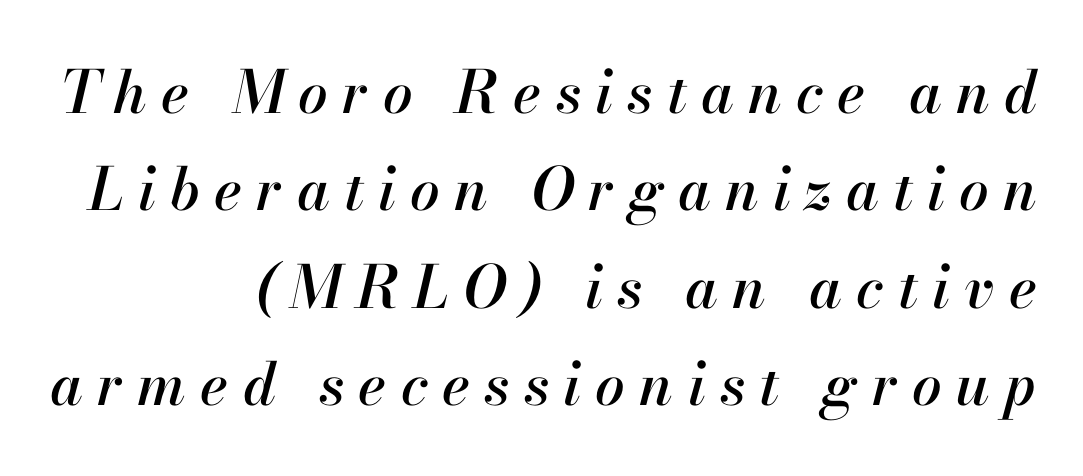
The rendering anchors every line to the right-hand side. Quick note: underline off. The tracking reads as deliberately expanded to a designer's eye. Note the varied advance widths — an 'i' is clearly narrower than an 'm'. Slanted lettering throughout. Vertically, the passage feels balanced, rows spaced as you'd expect.
